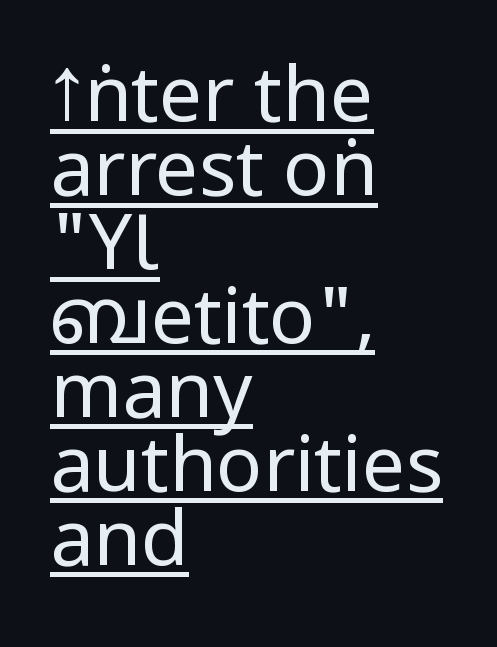
The rendering uses natural spacing where letterforms have individual widths. Beneath each row of characters lies a ruled line. On a weight scale, this lands at 450 or below. Tall strokes in this sample are plumb rather than angled. Honestly, the rows look squashed on top of each other. Leftover space on each line is placed entirely after the last word.
